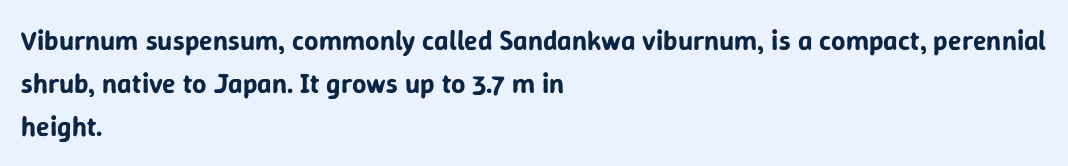
The image shows 28 px sans-serif type, upright; set left-aligned, normal line spacing (1.53x), normal letter spacing, not underlined; low stroke contrast and a medium x-height.
